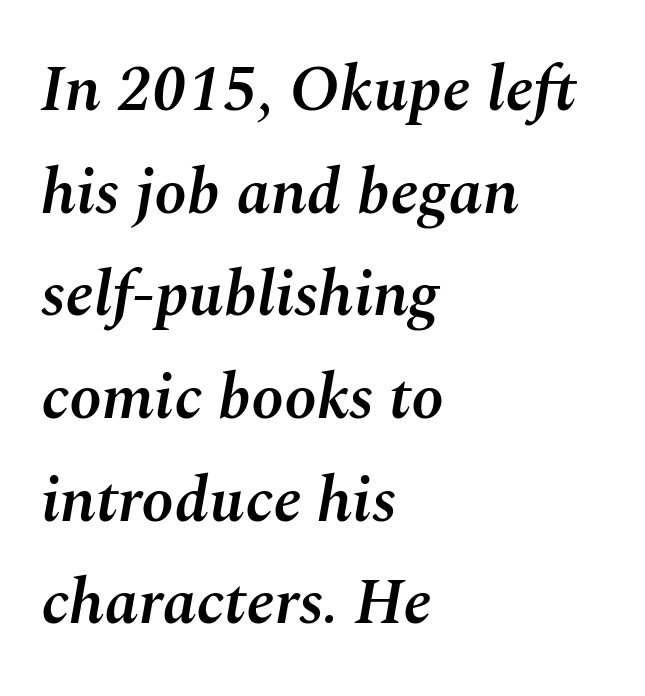
Looking at the ascenders, they clearly lean. Honestly, the row spacing looks completely unremarkable. The tracking reads as untouched default to a designer's eye. Compared with an ordinary text face, these strokes are moderately heavier — a semibold. Has an underline been added? It has not.
